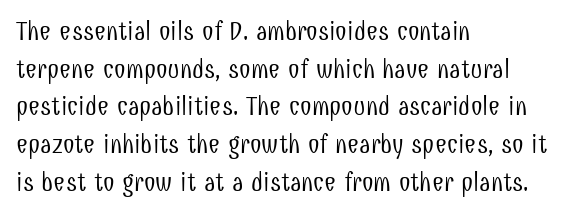
Q: Is the text bold? A: No.
Q: Is the text italic (slanted)? A: No, it is upright.
Q: Is the text underlined? A: No.
Q: How is the paragraph aligned? A: Left-aligned.
Q: Is the spacing between letters normal or unusually wide? A: Normal.
Q: Is the spacing between lines tight, normal or loose? A: Normal.
